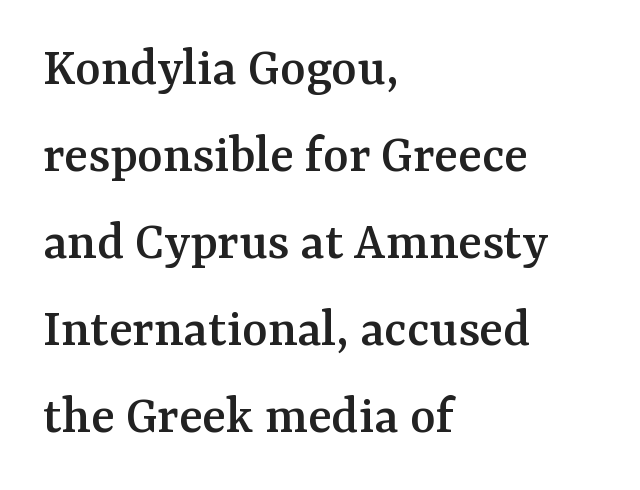
{"serif": "yes", "italic": "no", "width": "normal", "stroke_contrast": "medium", "x_height": "medium", "monospaced": "no", "underline": "no", "align": "left", "line_spacing": "normal", "line_spacing_ratio": 1.58, "letter_spacing": "normal", "letter_spacing_em": 0.0, "glyph_px": 55}
